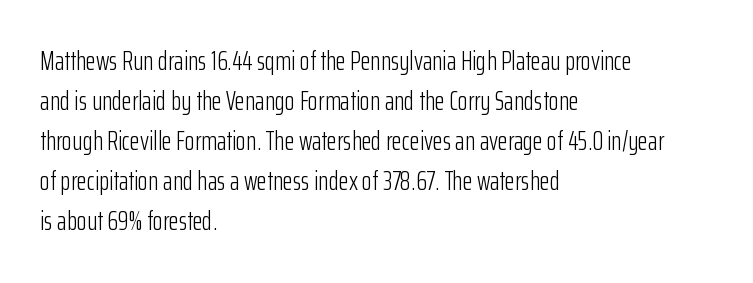
Descender tails drop into unmarked territory. Stroke mass is kept to a normal reading level or below. Default kerning and tracking; the words read as compact shapes. Teacher's note: observe the even left margin — that is flush-left alignment.
